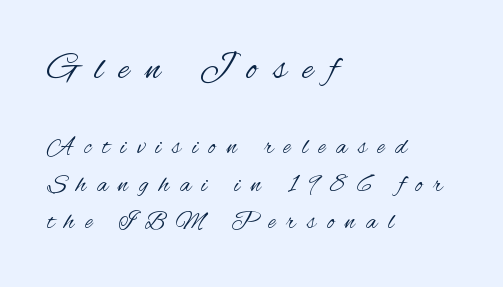
The image shows 37 px regular-weight, condensed sans-serif type; set left-aligned, normal line spacing (1.5x), unusually wide letter spacing (+0.44 em), not underlined; the first (top) block is 1.48x larger; medium stroke contrast and a small x-height.
